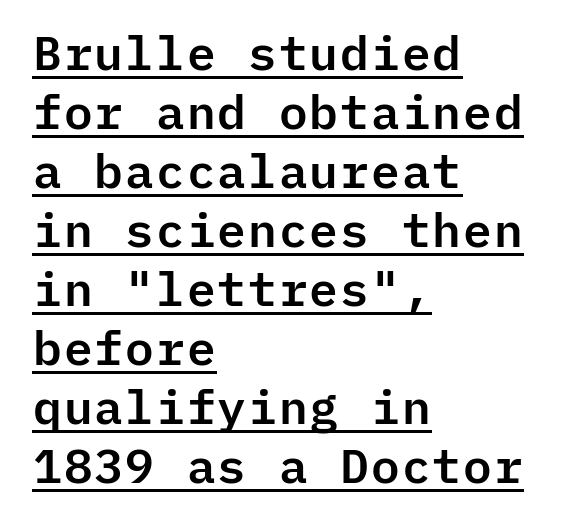
Characters remain perfectly vertical along every line. Compared with typical body copy, the letter spacing here is the same. To sum up the face: it is a sans, with no serifs. The rendering uses typewriter-style spacing with identical character cells. Where is the straight margin? On the left.
